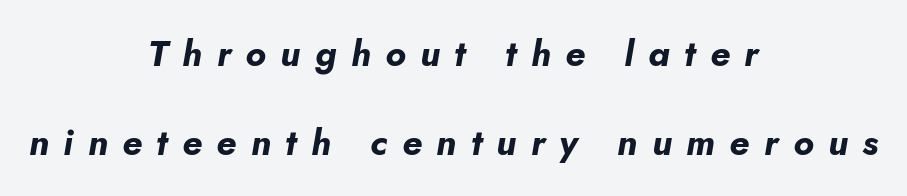
{"italic": "yes", "lean": "right", "slant_degrees": 5, "bold": "yes", "weight": "bold", "width": "normal", "stroke_contrast": "low", "x_height": "small", "monospaced": "no", "underline": "no", "align": "center", "line_spacing": "loose", "line_spacing_ratio": 2.46, "letter_spacing": "wide", "letter_spacing_em": 0.4, "glyph_px": 36}
